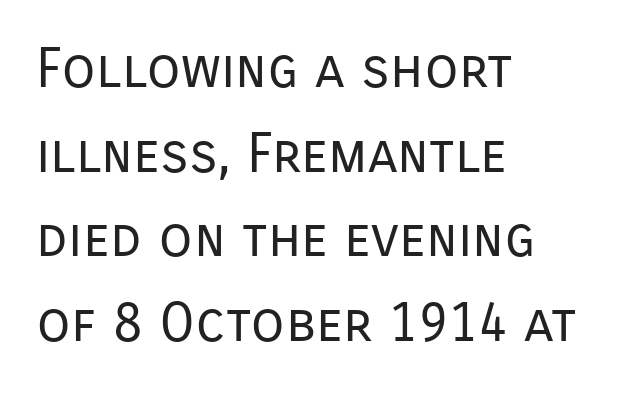
The image shows 55 px regular-weight sans-serif type, upright; set left-aligned, normal line spacing (1.54x), normal letter spacing, not underlined; low stroke contrast and a medium x-height.
